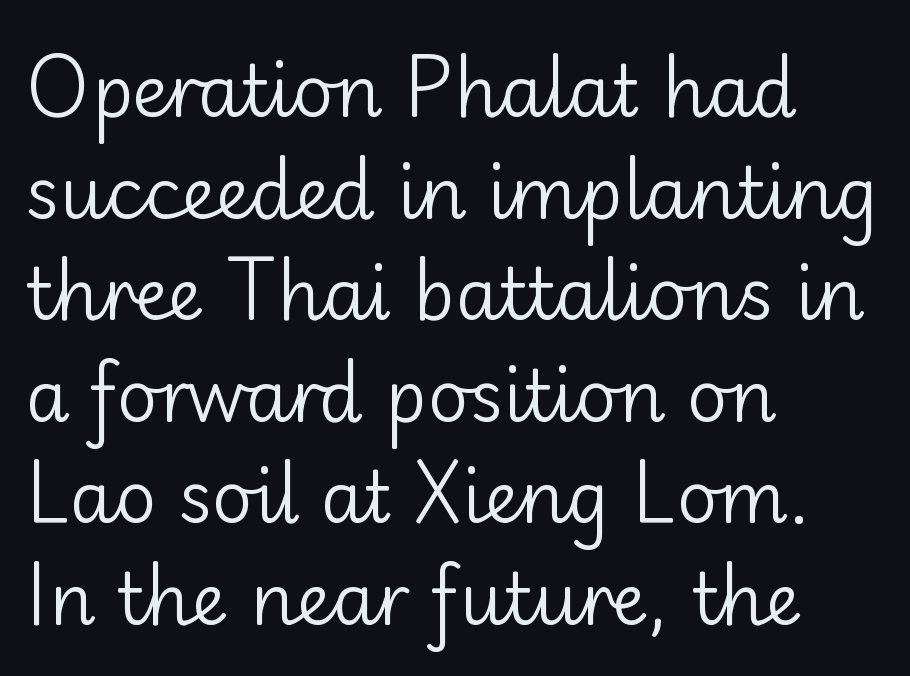
Q: Is the text bold? A: No.
Q: Is the text italic (slanted)? A: No, it is upright.
Q: Is the typeface a serif or a sans-serif typeface? A: Sans-serif.
Q: Is the text underlined? A: No.
Q: How is the paragraph aligned? A: Left-aligned.
Q: Is the spacing between letters normal or unusually wide? A: Normal.
Q: Is the spacing between lines tight, normal or loose? A: Normal.
Q: Width (condensed, normal, or wide)? A: Normal.
Q: Stroke contrast? A: Low.
Q: x-height? A: Small.
Q: Monospaced? A: No.
